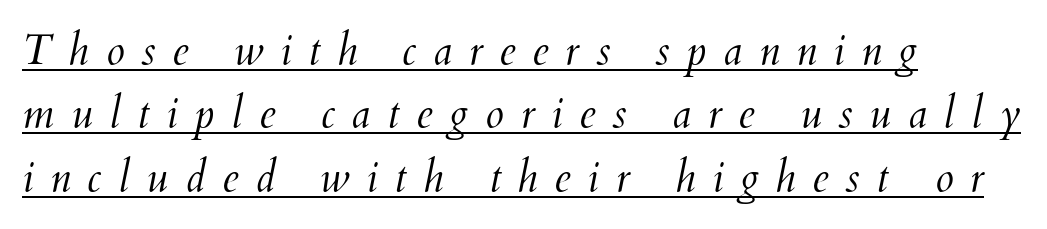
The image shows 42 px light type, italic (leaning right); set left-aligned, normal line spacing (1.51x), unusually wide letter spacing (+0.4 em), underlined; medium stroke contrast and a small x-height.
